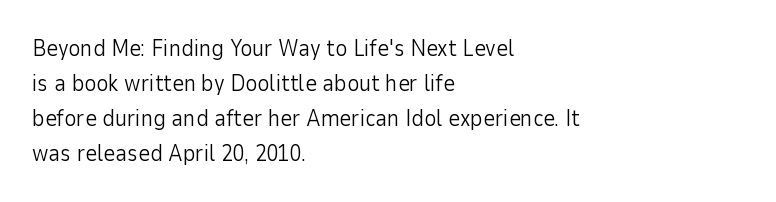
Weight: not bold — regular or lighter. The typesetter chose a ragged-right arrangement here. Each new line begins a customary step beneath the previous one. You could call the tracking neutral — neither tight nor loose. Only glyphs here, with clear space below each row. You can tell it's not italic because the verticals are truly vertical.
